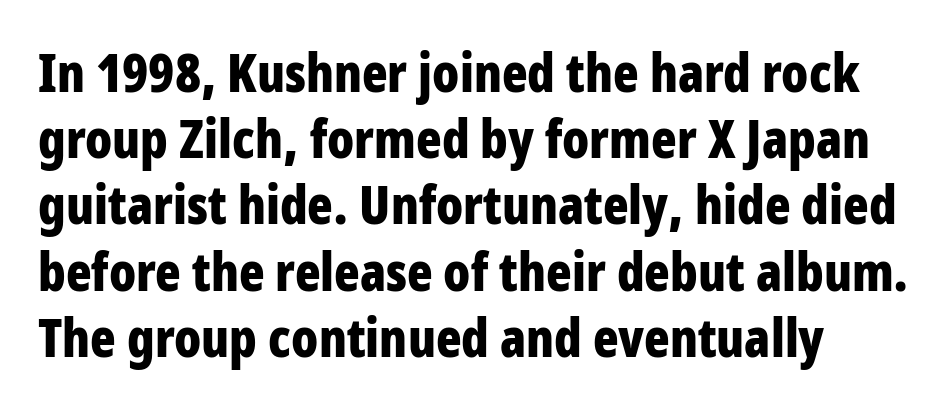
{"serif": "no", "italic": "no", "bold": "yes", "weight": "bold", "width": "condensed", "stroke_contrast": "low", "x_height": "large", "monospaced": "no", "underline": "no", "line_spacing": "normal", "line_spacing_ratio": 1.25, "letter_spacing": "normal", "letter_spacing_em": 0.0, "glyph_px": 53}
